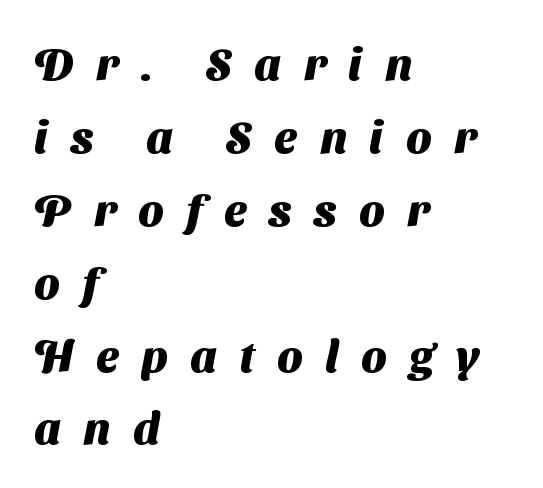
No word sits above an underline. What kind of face is this? One without serifs — a sans. Is the type bold? Yes — the strokes are clearly thick and heavy. Teacher's note: observe the even left margin — that is flush-left alignment.
